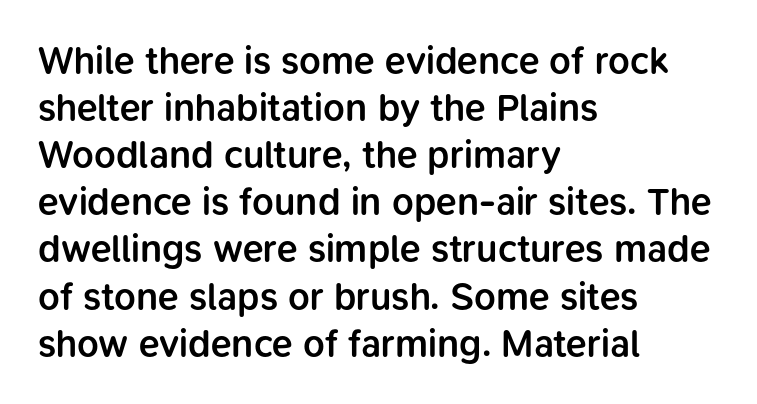
The rendering anchors every line to the left-hand side. There is no visible air inserted between adjacent glyphs. Bold? Not quite — semibold, heavier than regular but stopping short. Descenders hang freely into open space. The passage shown is typed in a proportional face where columns would drift. Note: no serifs on the glyphs.
